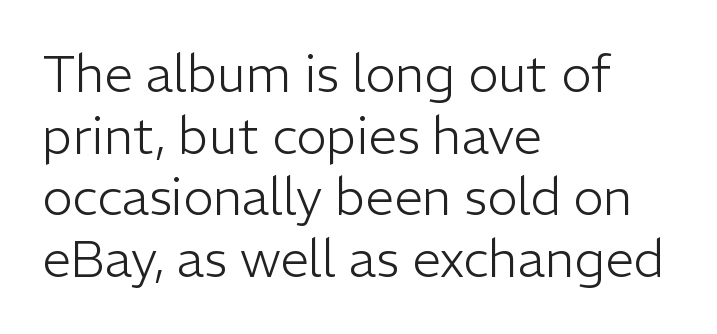
{"serif": "no", "italic": "no", "bold": "no", "weight": "light", "width": "normal", "stroke_contrast": "low", "x_height": "medium", "monospaced": "no", "underline": "no", "align": "left", "line_spacing_ratio": 1.21, "letter_spacing": "normal", "letter_spacing_em": 0.0, "glyph_px": 51}
